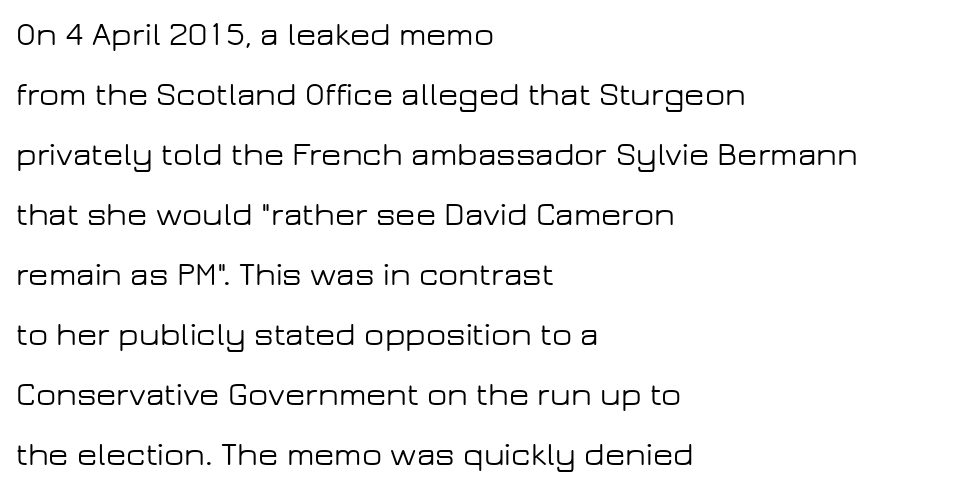
The image shows 33 px wide sans-serif type, upright; set left-aligned, line spacing 1.82x, normal letter spacing, not underlined; low stroke contrast and a medium x-height.
